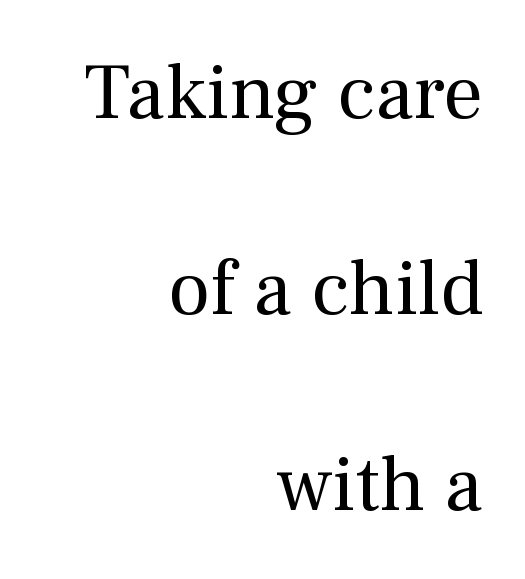
{"serif": "yes", "italic": "no", "bold": "no", "weight": "regular", "width": "normal", "stroke_contrast": "medium", "x_height": "medium", "monospaced": "no", "underline": "no", "align": "right", "line_spacing": "loose", "line_spacing_ratio": 2.48, "letter_spacing": "normal", "letter_spacing_em": 0.0, "glyph_px": 79}
